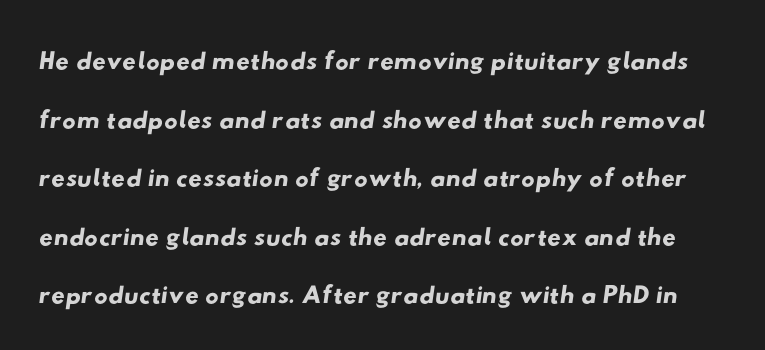
A sans-serif font was chosen for this passage. The tracking reads as untouched default to a designer's eye. Is there much room between lines? A standard amount, neither cramped nor airy. Looks like regular typesetting: each glyph gets only the width it needs. The space beneath each line is pristine and unruled.
